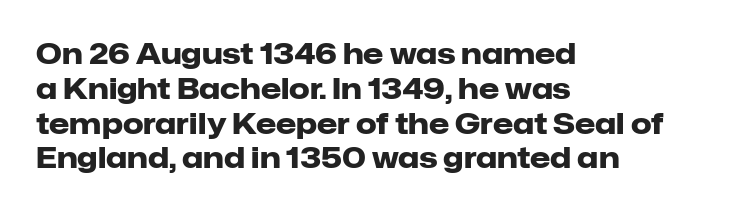
{"serif": "no", "italic": "no", "bold": "yes", "weight": "heavy", "width": "normal", "stroke_contrast": "low", "x_height": "medium", "monospaced": "no", "underline": "no", "align": "left", "line_spacing_ratio": 1.2, "letter_spacing": "normal", "letter_spacing_em": 0.0, "glyph_px": 29}
